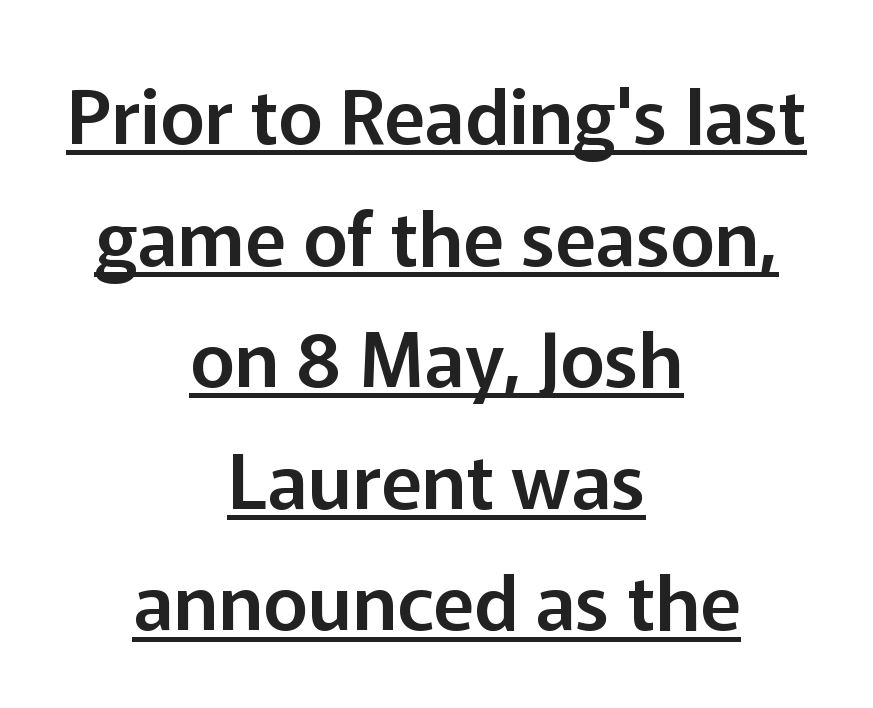
Q: Is the text italic (slanted)? A: No, it is upright.
Q: Is the typeface a serif or a sans-serif typeface? A: Sans-serif.
Q: Is the text underlined? A: Yes.
Q: How is the paragraph aligned? A: Centered.
Q: Is the spacing between letters normal or unusually wide? A: Normal.
Q: Is the spacing between lines tight, normal or loose? A: Normal.
Q: Width (condensed, normal, or wide)? A: Normal.
Q: Stroke contrast? A: Low.
Q: x-height? A: Medium.
Q: Monospaced? A: No.
